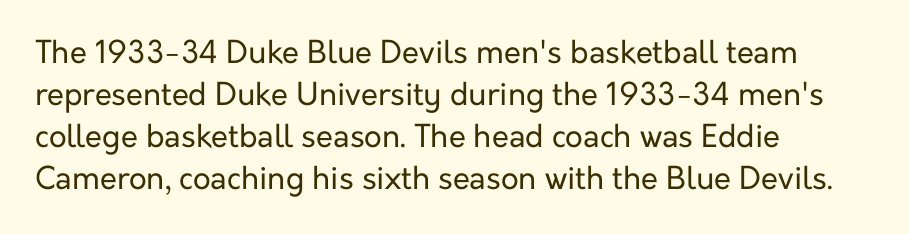
{"serif": "no", "italic": "no", "bold": "no", "weight": "regular", "width": "normal", "stroke_contrast": "low", "x_height": "medium", "monospaced": "no", "underline": "no", "align": "left", "line_spacing": "normal", "line_spacing_ratio": 1.35, "letter_spacing": "normal", "letter_spacing_em": 0.0, "glyph_px": 31}
